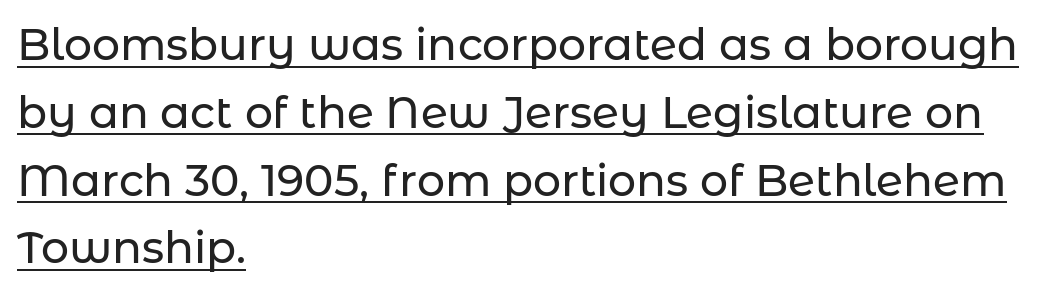
{"serif": "no", "italic": "no", "width": "normal", "stroke_contrast": "low", "x_height": "medium", "monospaced": "no", "underline": "yes", "align": "left", "line_spacing": "normal", "line_spacing_ratio": 1.54, "letter_spacing": "normal", "letter_spacing_em": 0.0, "glyph_px": 44}
